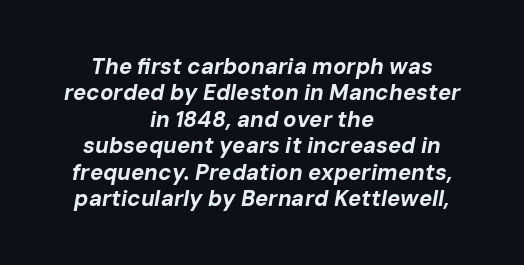
{"italic": "yes", "lean": "right", "slant_degrees": 10, "bold": "yes", "underline": "no", "align": "center", "line_spacing_ratio": 1.2, "letter_spacing": "normal", "letter_spacing_em": 0.0, "glyph_px": 22}
